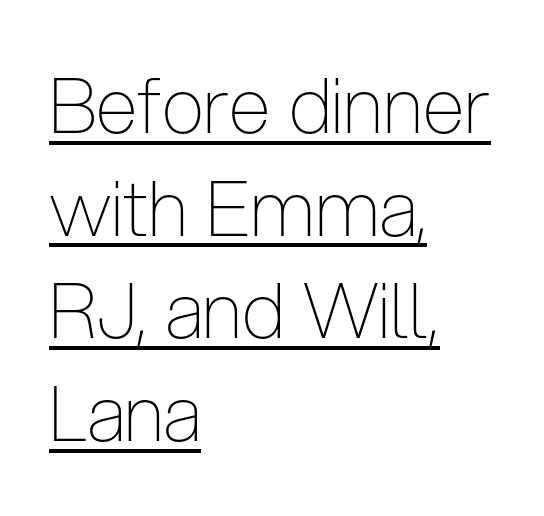
The image shows 76 px thin, condensed sans-serif type, upright; set left-aligned, normal line spacing (1.35x), normal letter spacing, underlined; low stroke contrast and a medium x-height.
